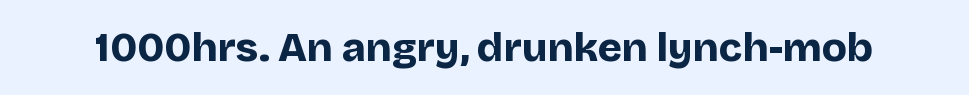
Clear beneath every line of the passage. The letters stand straight up with perfectly vertical stems. These lines are rendered in a variable-pitch font. Nope, no serifs anywhere on these letters. Typographic density is high because the face is bold. There is no visible air inserted between adjacent glyphs.
